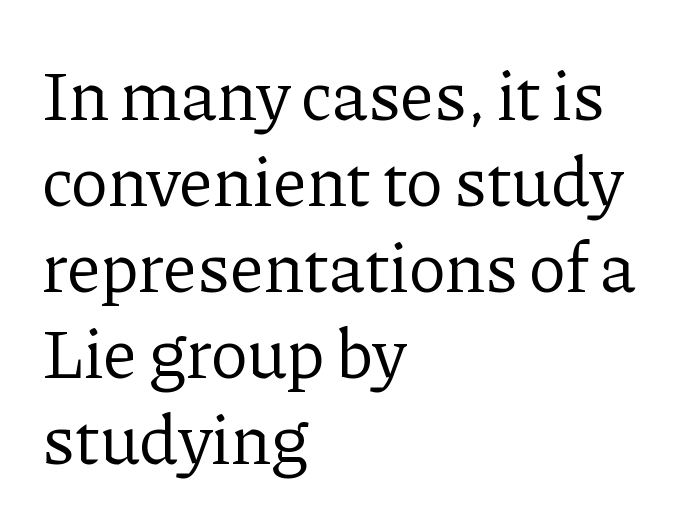
The image shows 70 px regular-weight serif type, upright; set left-aligned, line spacing 1.23x, normal letter spacing, not underlined; low stroke contrast and a medium x-height.
